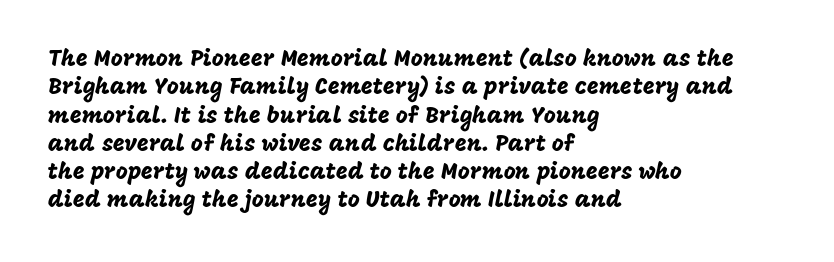
Q: Is the text italic (slanted)? A: Yes.
Q: Is the text underlined? A: No.
Q: How is the paragraph aligned? A: Left-aligned.
Q: Is the spacing between letters normal or unusually wide? A: Normal.
